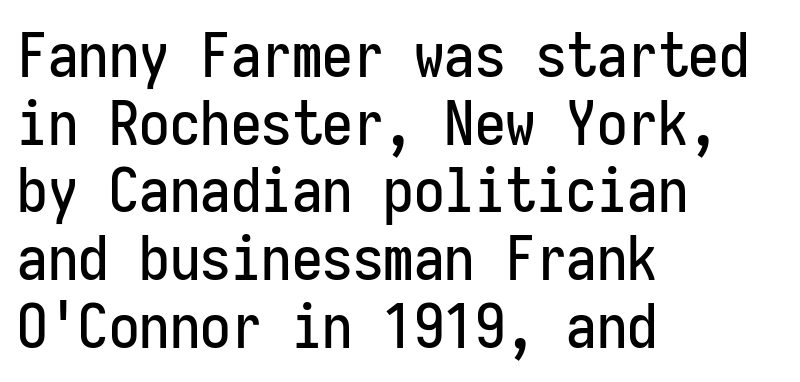
The image shows 61 px condensed sans-serif type, upright, monospaced; set left-aligned, tight line spacing (1.11x), normal letter spacing, not underlined; low stroke contrast and a medium x-height.
